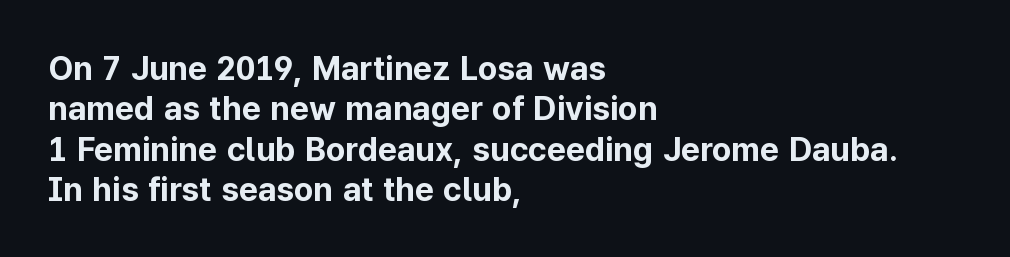
{"serif": "no", "italic": "no", "bold": "yes", "weight": "bold", "width": "normal", "stroke_contrast": "low", "x_height": "medium", "monospaced": "no", "underline": "no", "align": "left", "line_spacing_ratio": 1.22, "letter_spacing": "normal", "letter_spacing_em": 0.0, "glyph_px": 33}
